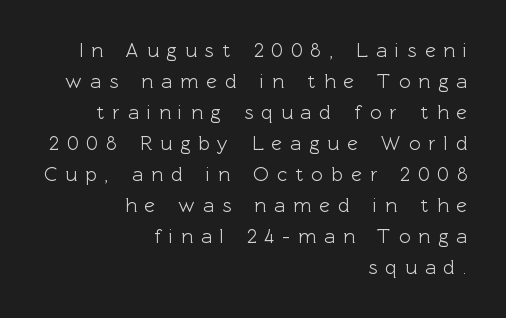
The image shows 20 px text type, upright; set right-aligned, normal line spacing (1.55x), unusually wide letter spacing (+0.41 em), not underlined.
